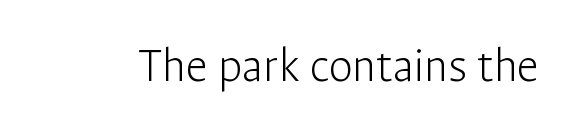
The image shows 49 px light sans-serif type, upright; set normal letter spacing, not underlined; low stroke contrast and a medium x-height.
